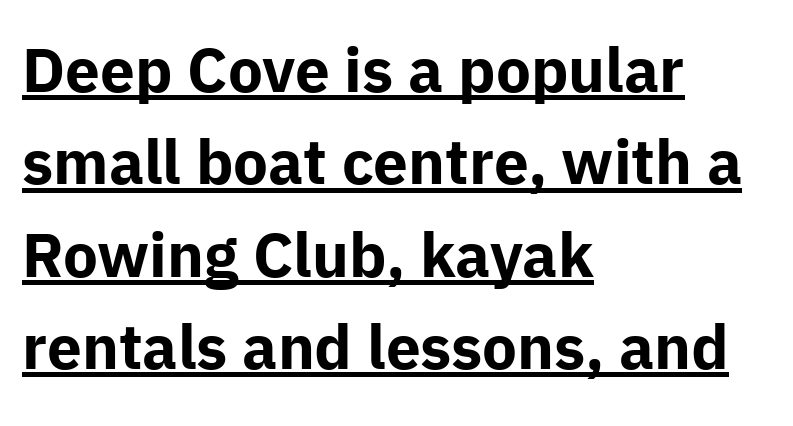
{"serif": "no", "italic": "no", "bold": "yes", "weight": "bold", "width": "normal", "stroke_contrast": "low", "x_height": "medium", "monospaced": "no", "underline": "yes", "align": "left", "line_spacing": "normal", "line_spacing_ratio": 1.49, "letter_spacing": "normal", "letter_spacing_em": 0.0, "glyph_px": 62}
